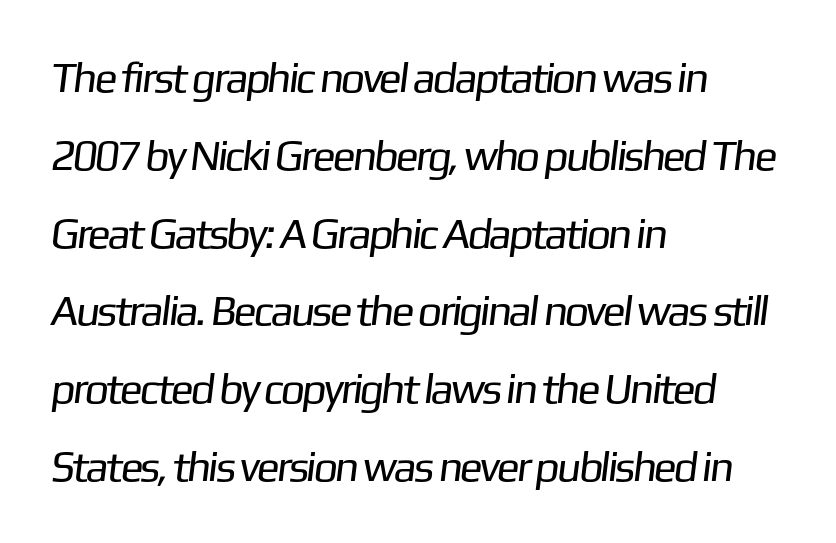
Q: Is the text bold? A: No.
Q: Is the typeface a serif or a sans-serif typeface? A: Sans-serif.
Q: Is the text underlined? A: No.
Q: How is the paragraph aligned? A: Left-aligned.
Q: Is the spacing between letters normal or unusually wide? A: Normal.
Q: Width (condensed, normal, or wide)? A: Normal.
Q: Stroke contrast? A: Low.
Q: x-height? A: Medium.
Q: Monospaced? A: No.
